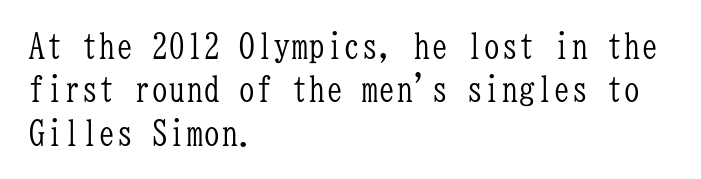
Compared with a centered layout, this one pins lines to the left instead. You can tell it's not italic because the verticals are truly vertical. The letterforms sit shoulder to shoulder at normal distance. Does the type have serifs? Yes, each stem ends in a small foot. Heaviness? Minimal to ordinary, like unemphasized prose. Check the space under the baseline: it is left empty.
